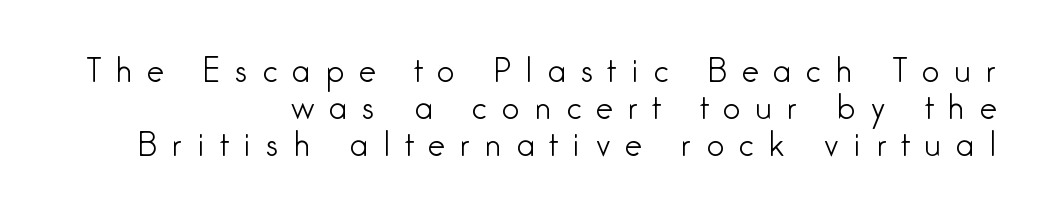
Q: Is the text bold? A: No.
Q: Is the text italic (slanted)? A: No, it is upright.
Q: Is the typeface a serif or a sans-serif typeface? A: Sans-serif.
Q: Is the text underlined? A: No.
Q: How is the paragraph aligned? A: Right-aligned.
Q: Is the spacing between letters normal or unusually wide? A: Unusually wide.
Q: Width (condensed, normal, or wide)? A: Condensed.
Q: Stroke contrast? A: Low.
Q: x-height? A: Medium.
Q: Monospaced? A: No.
